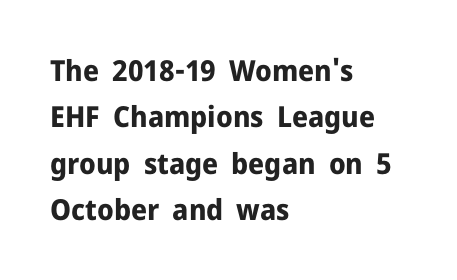
The image shows 29 px bold sans-serif type, upright; set left-aligned, normal line spacing (1.6x), normal letter spacing, not underlined; low stroke contrast and a medium x-height.
